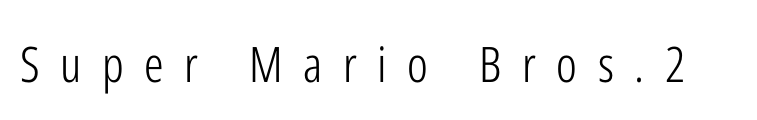
Q: Is the text bold? A: No.
Q: Is the text italic (slanted)? A: No, it is upright.
Q: Is the typeface a serif or a sans-serif typeface? A: Sans-serif.
Q: Is the text underlined? A: No.
Q: Is the spacing between letters normal or unusually wide? A: Unusually wide.
Q: Width (condensed, normal, or wide)? A: Condensed.
Q: Stroke contrast? A: Low.
Q: x-height? A: Medium.
Q: Monospaced? A: No.
